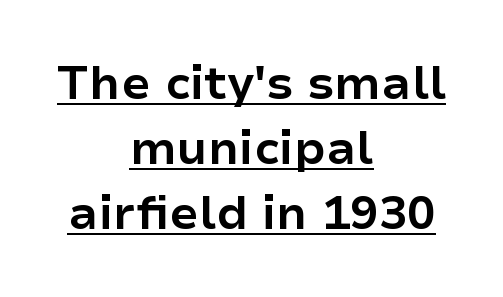
Q: Is the text bold? A: Yes.
Q: Is the text italic (slanted)? A: No, it is upright.
Q: Is the typeface a serif or a sans-serif typeface? A: Sans-serif.
Q: Is the text underlined? A: Yes.
Q: How is the paragraph aligned? A: Centered.
Q: Is the spacing between letters normal or unusually wide? A: Normal.
Q: Is the spacing between lines tight, normal or loose? A: Normal.
Q: Width (condensed, normal, or wide)? A: Normal.
Q: Stroke contrast? A: Low.
Q: x-height? A: Medium.
Q: Monospaced? A: No.
